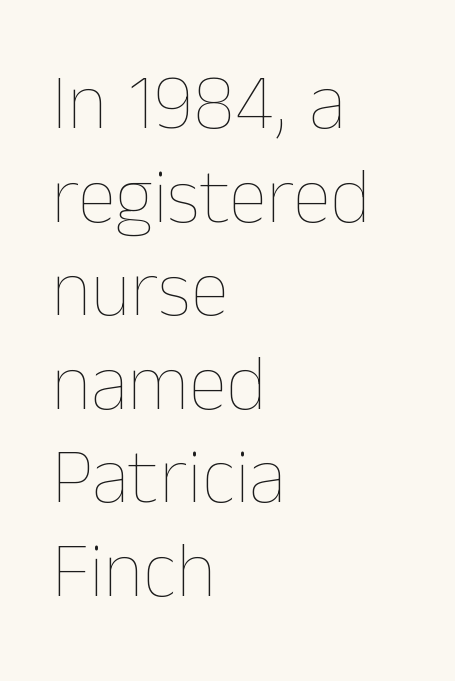
Q: Is the text bold? A: No.
Q: Is the text italic (slanted)? A: No, it is upright.
Q: Is the text underlined? A: No.
Q: How is the paragraph aligned? A: Left-aligned.
Q: Is the spacing between letters normal or unusually wide? A: Normal.
Q: Width (condensed, normal, or wide)? A: Normal.
Q: Stroke contrast? A: Low.
Q: x-height? A: Medium.
Q: Monospaced? A: No.
